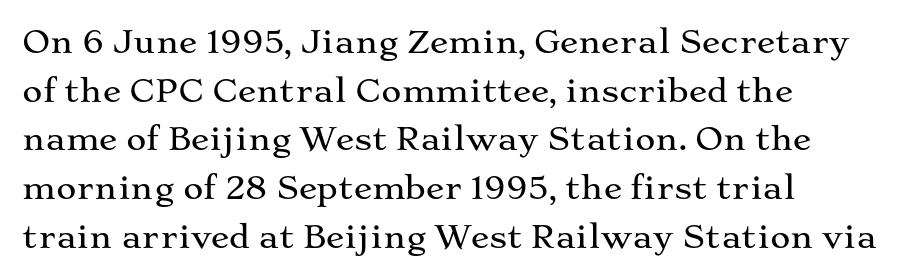
This rendering uses left alignment, leaving the right contour irregular. Is this a sans? No — the strokes have serifs. Honestly, the letter spacing is just normal — you wouldn't notice it. Proportional: the letters do not fall into vertical columns. Quick note: interline space is typical.
